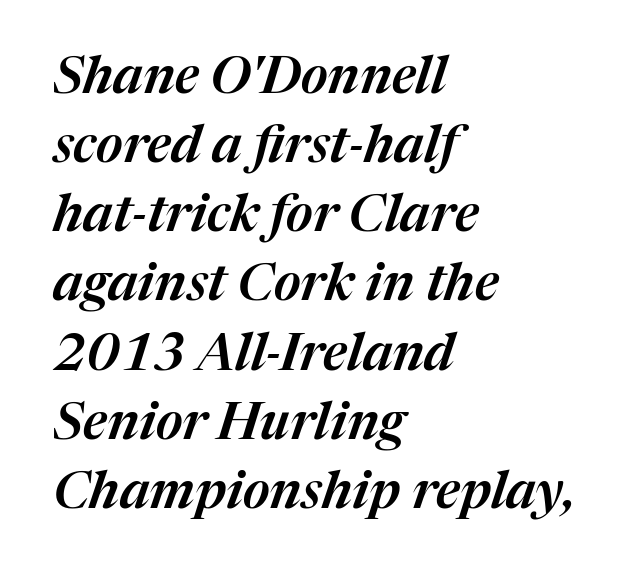
The image shows 52 px text type, italic (leaning right); set left-aligned, normal line spacing (1.33x), normal letter spacing, not underlined; medium stroke contrast and a medium x-height.
